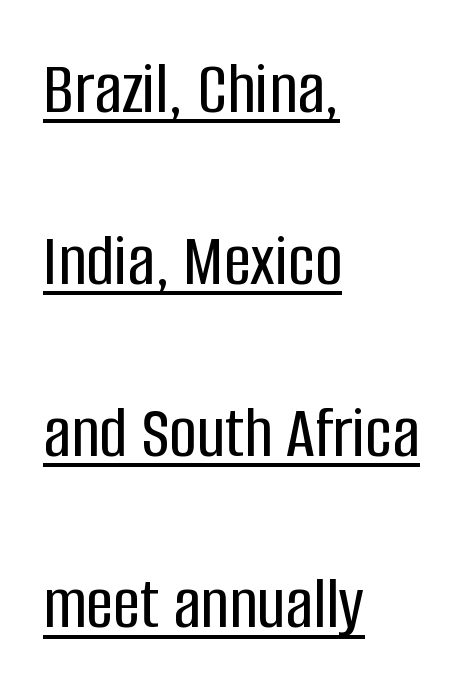
{"serif": "no", "italic": "no", "width": "condensed", "stroke_contrast": "low", "x_height": "large", "monospaced": "no", "underline": "yes", "align": "left", "line_spacing": "loose", "line_spacing_ratio": 2.26, "letter_spacing": "normal", "letter_spacing_em": 0.0, "glyph_px": 76}
